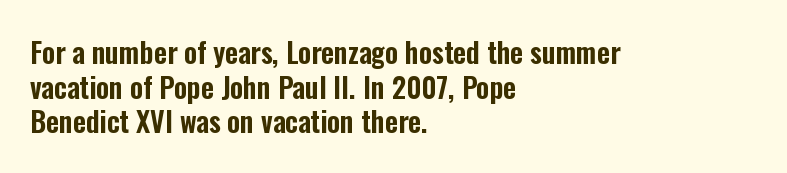
This rendering features lettering with no underline. Note the varied advance widths — an 'i' is clearly narrower than an 'm'. Teacher's note: observe the even left margin — that is flush-left alignment. Font category for this specimen: sans-serif.
